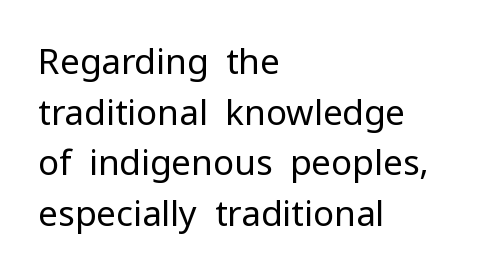
{"serif": "no", "italic": "no", "bold": "no", "weight": "regular", "width": "normal", "stroke_contrast": "low", "x_height": "medium", "monospaced": "no", "underline": "no", "align": "left", "line_spacing": "normal", "line_spacing_ratio": 1.45, "letter_spacing": "normal", "letter_spacing_em": 0.0, "glyph_px": 35}
